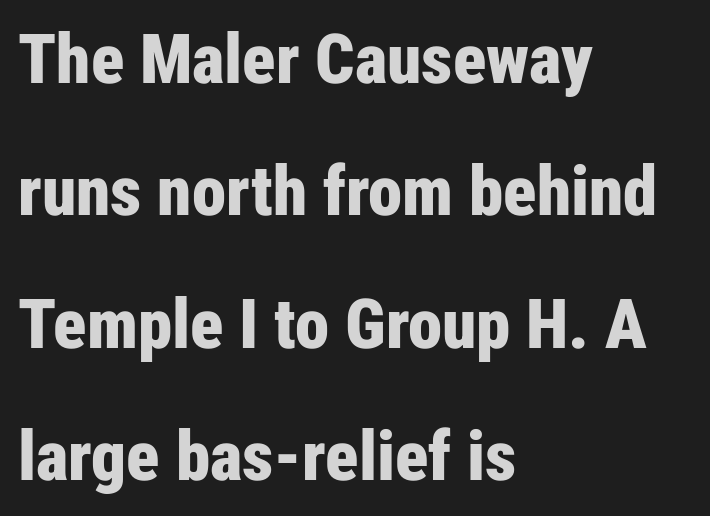
The image shows 69 px bold, condensed sans-serif type, upright; set left-aligned, loose line spacing (1.92x), normal letter spacing, not underlined; low stroke contrast and a medium x-height.
